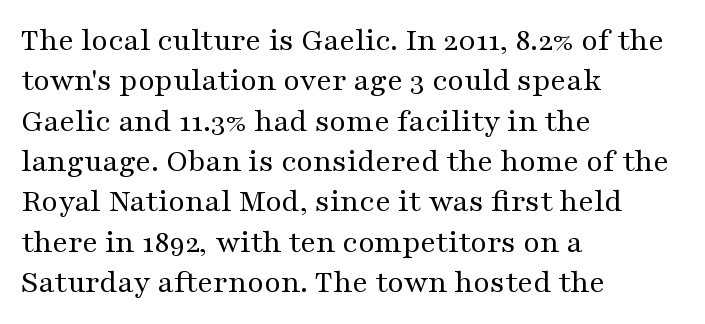
The image shows 32 px regular-weight, wide serif type, upright; set left-aligned, normal line spacing (1.26x), normal letter spacing, not underlined; medium stroke contrast and a medium x-height.
